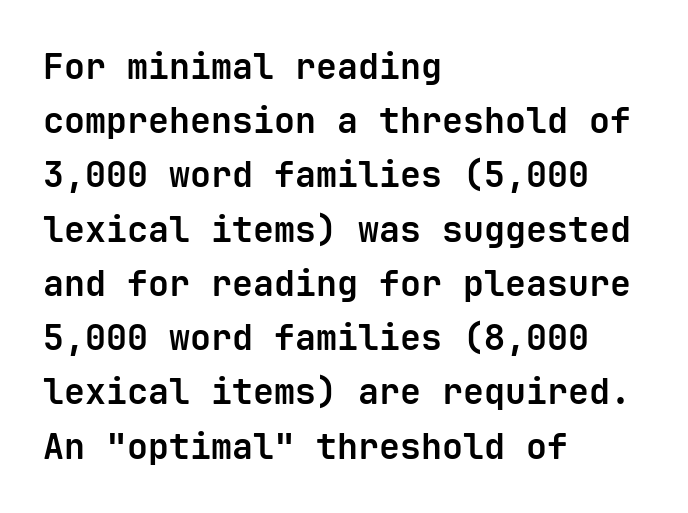
Q: Is the text bold? A: Yes.
Q: Is the text italic (slanted)? A: No, it is upright.
Q: Is the typeface a serif or a sans-serif typeface? A: Sans-serif.
Q: Is the text underlined? A: No.
Q: How is the paragraph aligned? A: Left-aligned.
Q: Is the spacing between letters normal or unusually wide? A: Normal.
Q: Is the spacing between lines tight, normal or loose? A: Normal.
Q: Width (condensed, normal, or wide)? A: Normal.
Q: Stroke contrast? A: Low.
Q: x-height? A: Medium.
Q: Monospaced? A: Yes.
